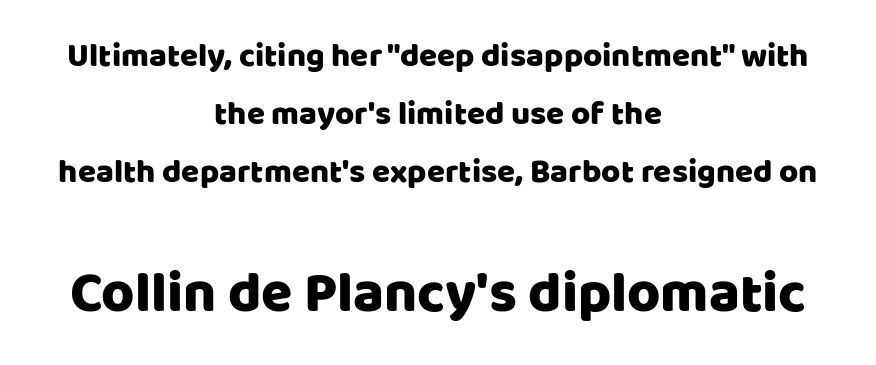
Q: Is the text italic (slanted)? A: No, it is upright.
Q: Is the typeface a serif or a sans-serif typeface? A: Sans-serif.
Q: Is the text underlined? A: No.
Q: How is the paragraph aligned? A: Centered.
Q: Is the spacing between letters normal or unusually wide? A: Normal.
Q: Which block of text is set in a larger size, the first (top) or the second (bottom)? A: The second (bottom) one.
Q: Width (condensed, normal, or wide)? A: Normal.
Q: Stroke contrast? A: Low.
Q: x-height? A: Large.
Q: Monospaced? A: No.
